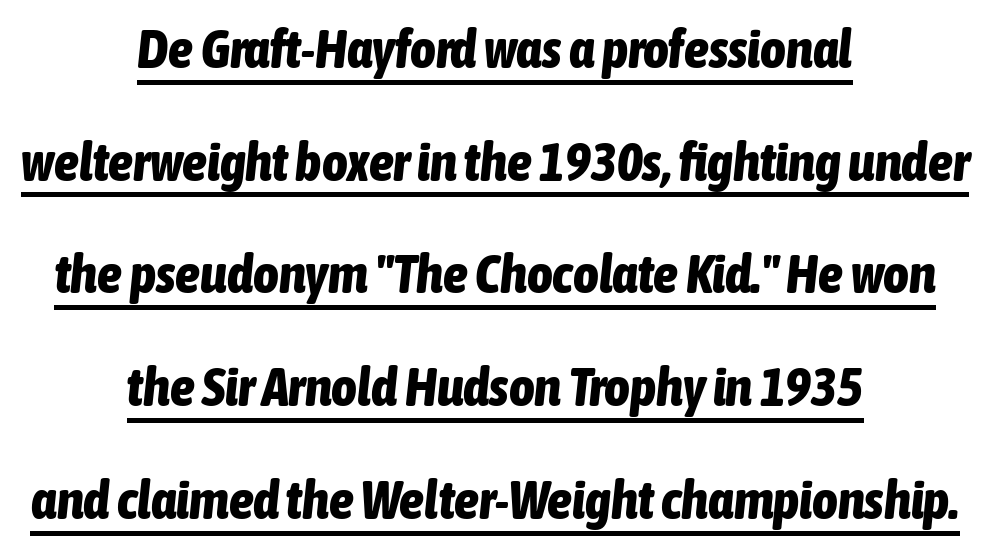
{"italic": "yes", "lean": "right", "slant_degrees": 6, "bold": "yes", "weight": "bold", "width": "condensed", "stroke_contrast": "low", "x_height": "medium", "monospaced": "no", "underline": "yes", "align": "center", "line_spacing": "loose", "line_spacing_ratio": 2.05, "letter_spacing": "normal", "letter_spacing_em": 0.0, "glyph_px": 55}
